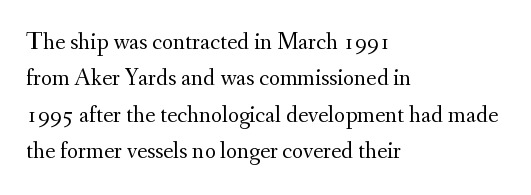
The foot of each line stays bare and open. These lines stack with their left ends in a neat column. Italic: no, the glyphs are upright roman. These lines sit exactly where default settings would place them.
